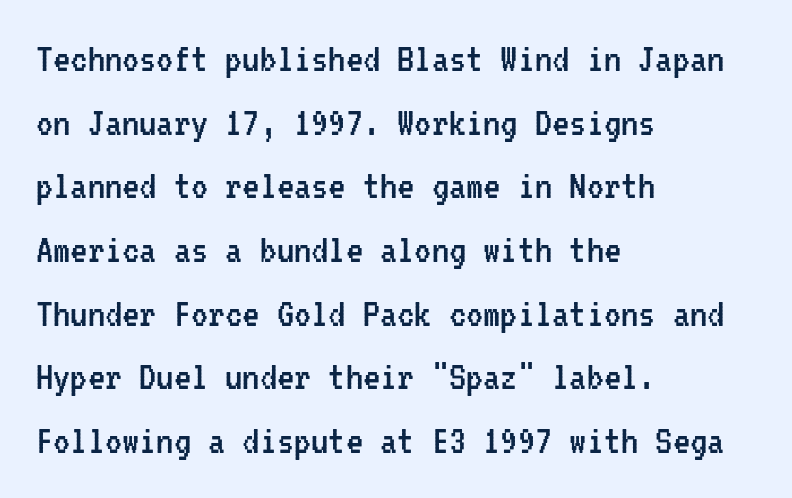
The image shows 43 px regular-weight, condensed sans-serif type, upright, monospaced; set left-aligned, normal line spacing (1.48x), normal letter spacing, not underlined; low stroke contrast and a medium x-height.
